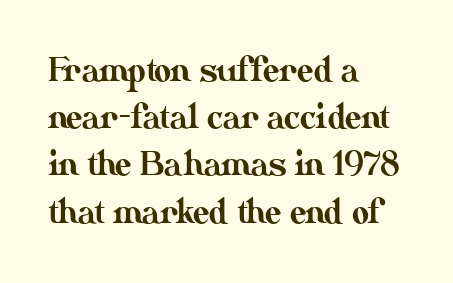
{"italic": "no", "width": "normal", "stroke_contrast": "medium", "x_height": "small", "monospaced": "no", "underline": "no", "align": "left", "line_spacing": "normal", "line_spacing_ratio": 1.43, "letter_spacing": "normal", "letter_spacing_em": 0.0, "glyph_px": 33}
